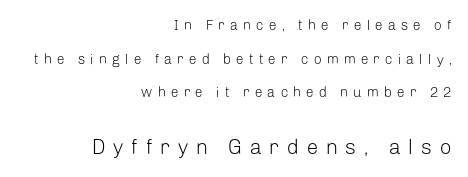
Horizontal bands of white between lines are thick stripes. The letters stand upright; this is a roman face. Observe the wide spacing: letters keep a clear distance from each other. The letters look calm and open, with moderate or lighter stems. The space beneath each line is pristine and unruled.
